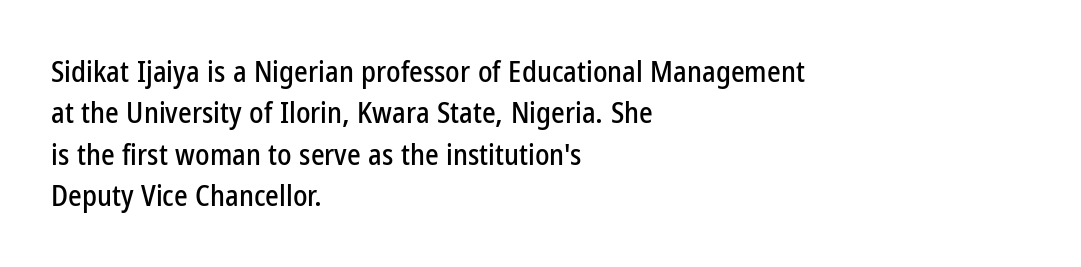
Q: Is the text italic (slanted)? A: No, it is upright.
Q: Is the typeface a serif or a sans-serif typeface? A: Sans-serif.
Q: Is the text underlined? A: No.
Q: How is the paragraph aligned? A: Left-aligned.
Q: Is the spacing between letters normal or unusually wide? A: Normal.
Q: Is the spacing between lines tight, normal or loose? A: Normal.
Q: Width (condensed, normal, or wide)? A: Condensed.
Q: Stroke contrast? A: Low.
Q: x-height? A: Medium.
Q: Monospaced? A: No.
